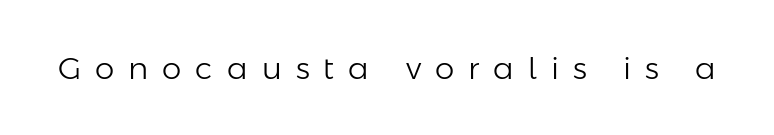
The image shows 31 px light sans-serif type, upright; set unusually wide letter spacing (+0.45 em), not underlined; low stroke contrast and a medium x-height.
